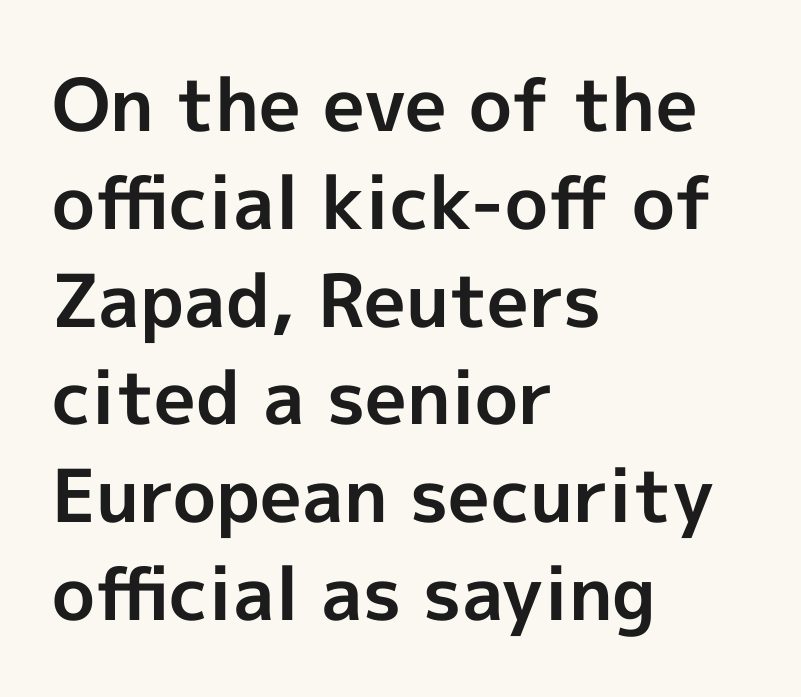
The image shows 73 px bold sans-serif type, upright; set left-aligned, normal line spacing (1.34x), normal letter spacing, not underlined; a medium x-height.
